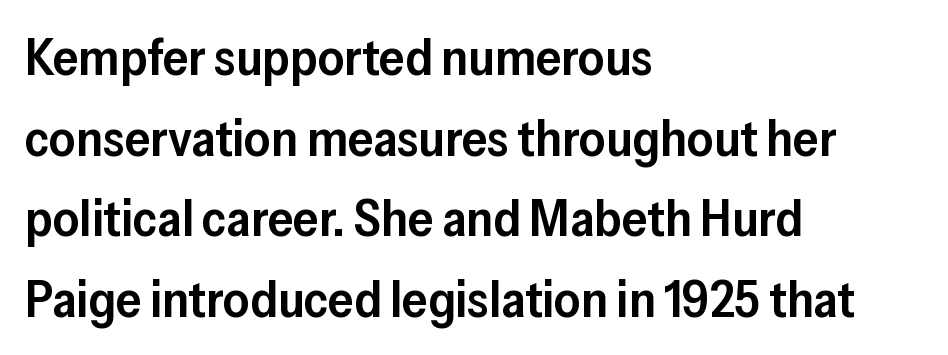
Q: Is the text bold? A: Semi-bold.
Q: Is the text italic (slanted)? A: No, it is upright.
Q: Is the typeface a serif or a sans-serif typeface? A: Sans-serif.
Q: Is the text underlined? A: No.
Q: How is the paragraph aligned? A: Left-aligned.
Q: Is the spacing between letters normal or unusually wide? A: Normal.
Q: Is the spacing between lines tight, normal or loose? A: Normal.
Q: Width (condensed, normal, or wide)? A: Normal.
Q: Stroke contrast? A: Low.
Q: x-height? A: Medium.
Q: Monospaced? A: No.
